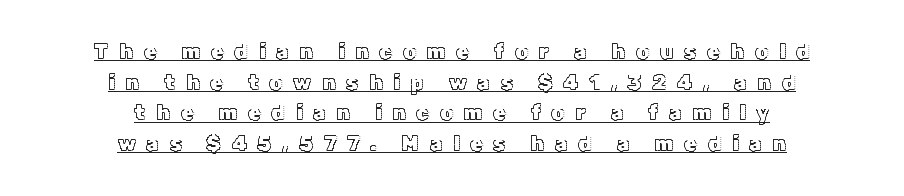
{"italic": "no", "underline": "yes", "align": "center", "line_spacing": "normal", "line_spacing_ratio": 1.46, "letter_spacing": "wide", "letter_spacing_em": 0.49, "glyph_px": 21}
